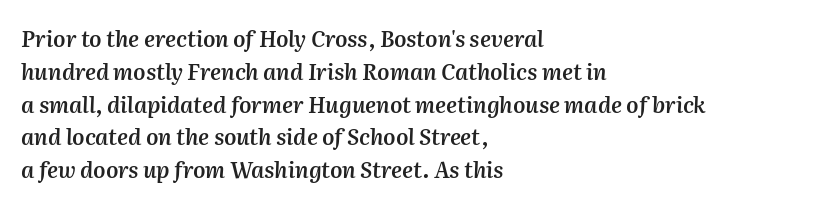
Q: Is the text bold? A: Semi-bold.
Q: Is the text italic (slanted)? A: Yes, it leans right by about 2 degrees.
Q: Is the text underlined? A: No.
Q: How is the paragraph aligned? A: Left-aligned.
Q: Is the spacing between letters normal or unusually wide? A: Normal.
Q: Is the spacing between lines tight, normal or loose? A: Normal.
